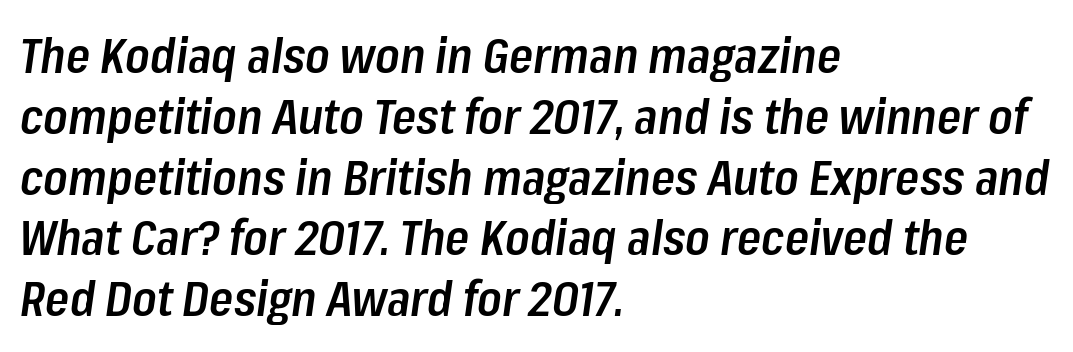
The image shows 49 px semibold, condensed type, italic (leaning right); set left-aligned, line spacing 1.24x, normal letter spacing, not underlined; low stroke contrast and a medium x-height.
